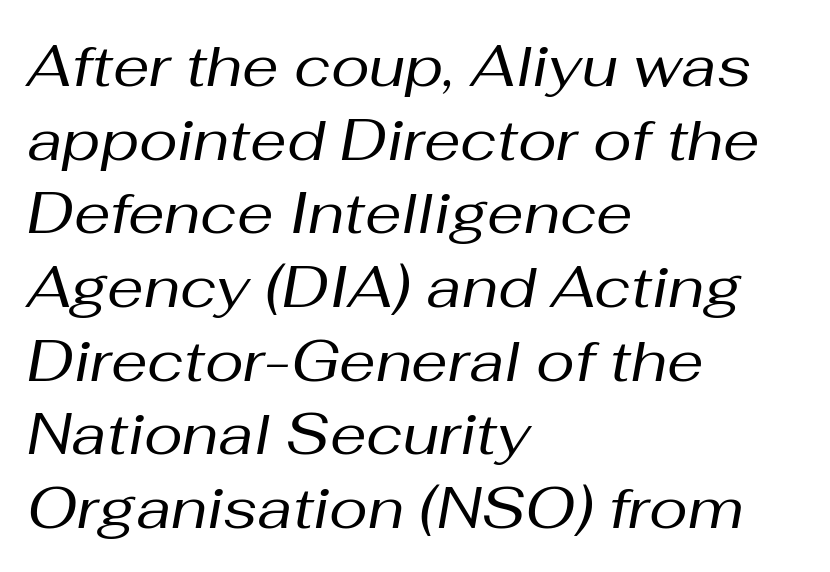
The font's italic variant was chosen for this text. Regular leading. The passage shown has conventional tracking throughout. Decoration check: the copy has no underline.
